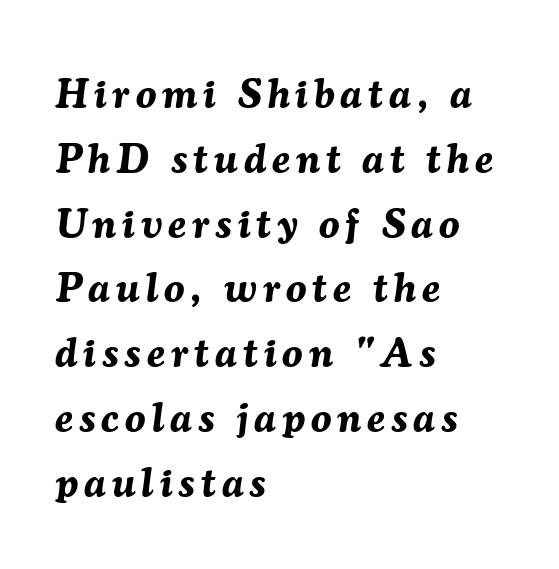
Q: Is the text bold? A: Yes.
Q: Is the text italic (slanted)? A: Yes, it leans right by about 7 degrees.
Q: Is the text underlined? A: No.
Q: How is the paragraph aligned? A: Left-aligned.
Q: Is the spacing between lines tight, normal or loose? A: Normal.
Q: Width (condensed, normal, or wide)? A: Normal.
Q: Stroke contrast? A: Medium.
Q: x-height? A: Medium.
Q: Monospaced? A: No.
